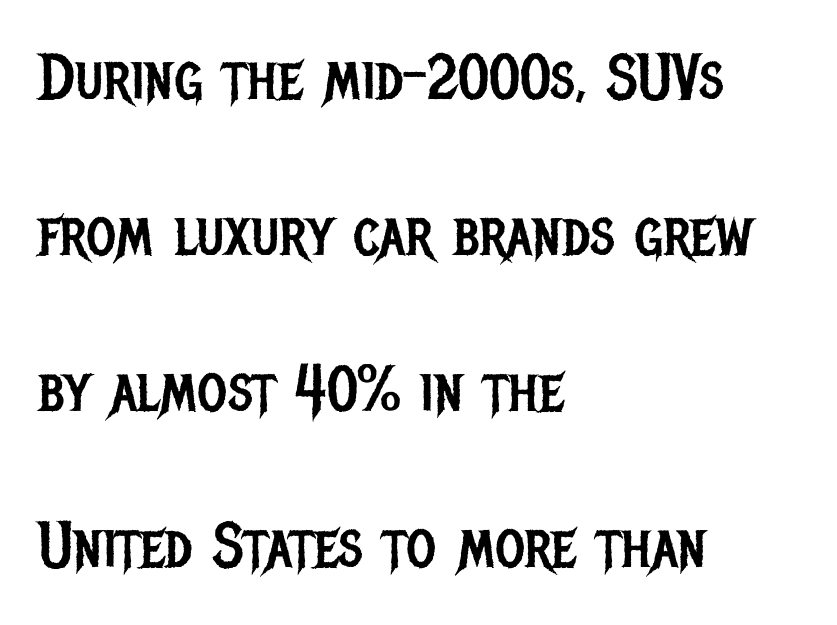
Q: Is the text bold? A: No.
Q: Is the text italic (slanted)? A: No, it is upright.
Q: Is the typeface a serif or a sans-serif typeface? A: Sans-serif.
Q: Is the text underlined? A: No.
Q: How is the paragraph aligned? A: Left-aligned.
Q: Is the spacing between letters normal or unusually wide? A: Normal.
Q: Is the spacing between lines tight, normal or loose? A: Loose.
Q: Width (condensed, normal, or wide)? A: Condensed.
Q: Stroke contrast? A: Low.
Q: x-height? A: Large.
Q: Monospaced? A: No.
